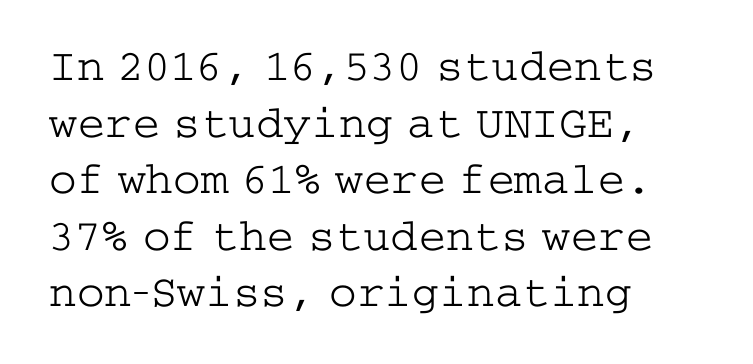
Q: Is the text bold? A: No.
Q: Is the text italic (slanted)? A: No, it is upright.
Q: Is the typeface a serif or a sans-serif typeface? A: Serif.
Q: Is the text underlined? A: No.
Q: How is the paragraph aligned? A: Left-aligned.
Q: Is the spacing between letters normal or unusually wide? A: Normal.
Q: Width (condensed, normal, or wide)? A: Wide.
Q: Stroke contrast? A: Low.
Q: x-height? A: Medium.
